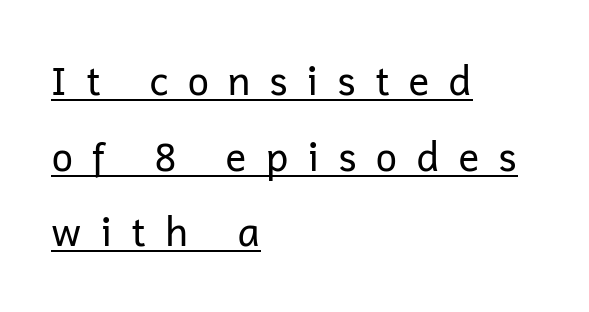
{"serif": "no", "italic": "no", "bold": "no", "weight": "regular", "width": "normal", "stroke_contrast": "low", "x_height": "medium", "monospaced": "no", "underline": "yes", "align": "left", "line_spacing": "loose", "line_spacing_ratio": 1.94, "letter_spacing": "wide", "letter_spacing_em": 0.46, "glyph_px": 39}
